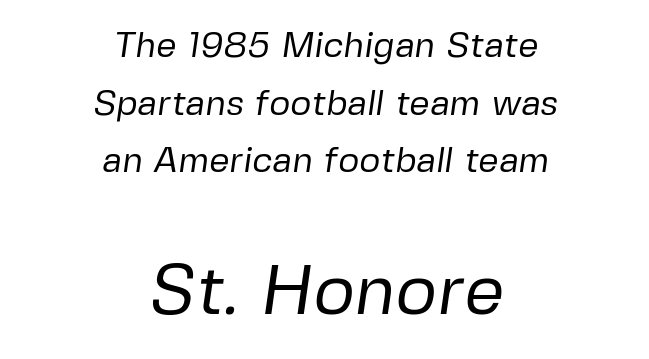
{"serif": "no", "bold": "no", "weight": "regular", "width": "normal", "stroke_contrast": "low", "x_height": "medium", "monospaced": "no", "underline": "no", "align": "center", "line_spacing": "normal", "line_spacing_ratio": 1.6, "letter_spacing": "normal", "letter_spacing_em": 0.0, "larger_block": "second", "size_ratio": 1.97, "glyph_px": 71}
